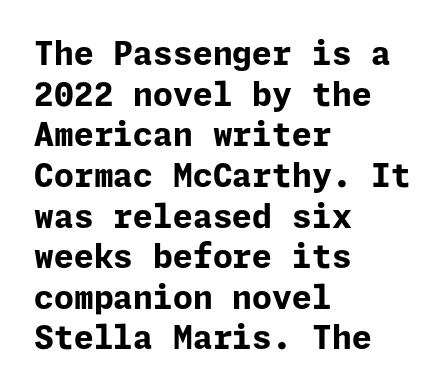
{"serif": "no", "italic": "no", "bold": "yes", "weight": "bold", "width": "normal", "stroke_contrast": "low", "x_height": "medium", "underline": "no", "align": "left", "line_spacing": "normal", "line_spacing_ratio": 1.27, "letter_spacing": "normal", "letter_spacing_em": 0.0, "glyph_px": 32}
